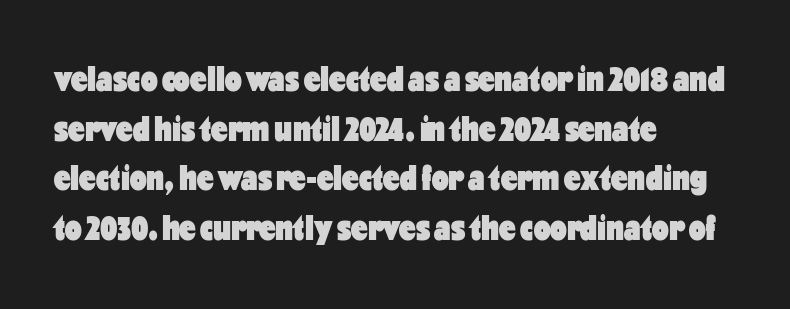
Q: Is the text bold? A: Yes.
Q: Is the text italic (slanted)? A: No, it is upright.
Q: Is the typeface a serif or a sans-serif typeface? A: Sans-serif.
Q: Is the text underlined? A: No.
Q: How is the paragraph aligned? A: Left-aligned.
Q: Is the spacing between letters normal or unusually wide? A: Normal.
Q: Is the spacing between lines tight, normal or loose? A: Normal.
Q: Width (condensed, normal, or wide)? A: Condensed.
Q: Stroke contrast? A: Low.
Q: x-height? A: Medium.
Q: Monospaced? A: No.
